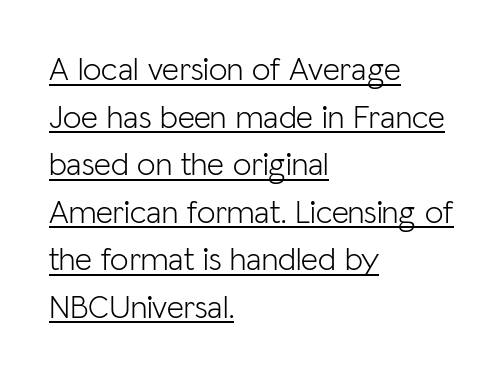
Nope, not italic — everything's standing straight. Is the letter spacing exaggerated? No — it looks like the ordinary default. Underline: present. All the whitespace from short lines collects on the right. Observe the absence of serifs on each vertical stroke in this sample.
